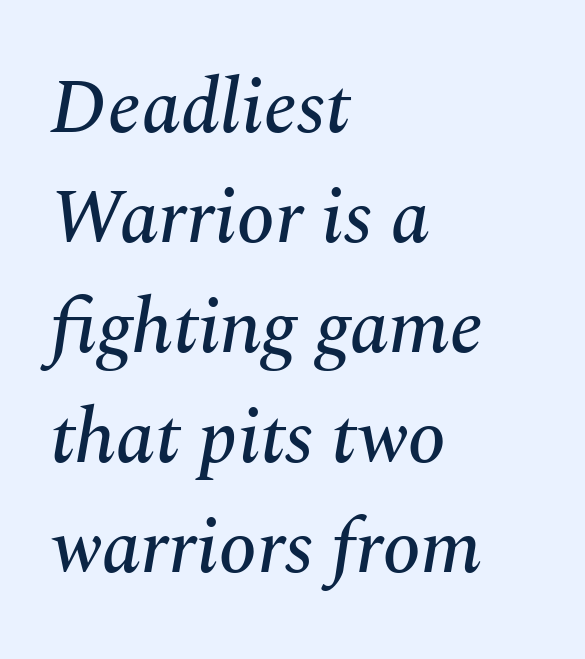
Are there feet on the stems? There are — it's a serif. You could not count columns in this text — the font is proportionally spaced. The font's italic variant was chosen for this text. Spacing between characters is what you'd get straight out of the box. Layout note: lines flush left.
